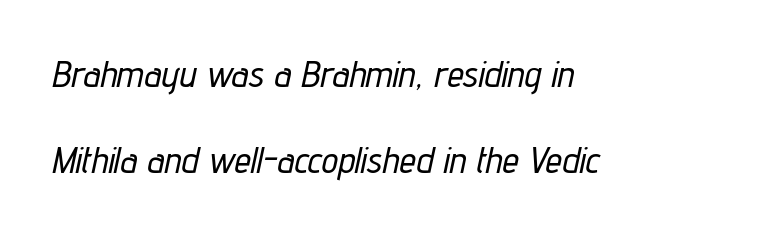
Q: Is the text italic (slanted)? A: Yes, it leans right by about 12 degrees.
Q: Is the text underlined? A: No.
Q: How is the paragraph aligned? A: Left-aligned.
Q: Is the spacing between letters normal or unusually wide? A: Normal.
Q: Is the spacing between lines tight, normal or loose? A: Loose.
Q: Width (condensed, normal, or wide)? A: Condensed.
Q: Stroke contrast? A: Low.
Q: x-height? A: Medium.
Q: Monospaced? A: No.
